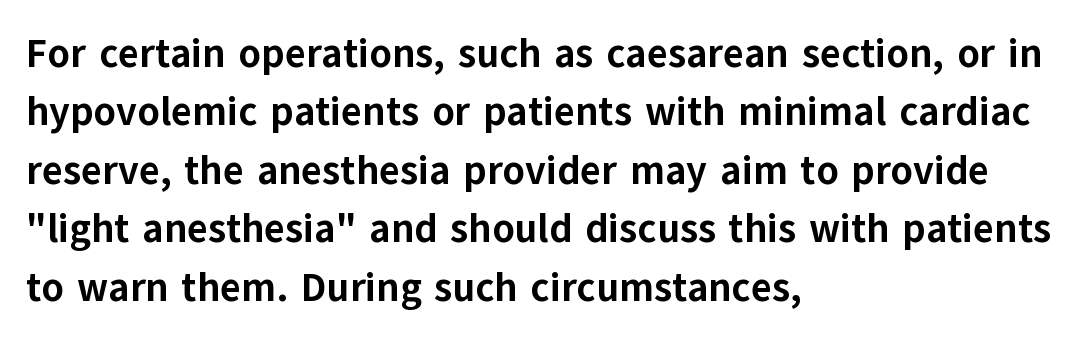
The image shows 40 px bold sans-serif type, upright; set left-aligned, normal line spacing (1.46x), normal letter spacing, not underlined; low stroke contrast and a medium x-height.
